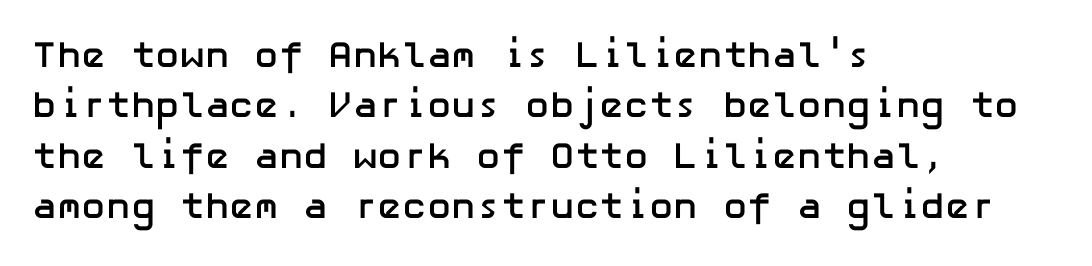
Set as a true bold cut, around the 700 mark. In terms of letterform style, serifs are entirely absent. Check the space under the baseline: it is left empty. This rendering leaves character spacing at its baseline value. Interline gaps are of average width in this sample. One-word summary of the alignment: left.
